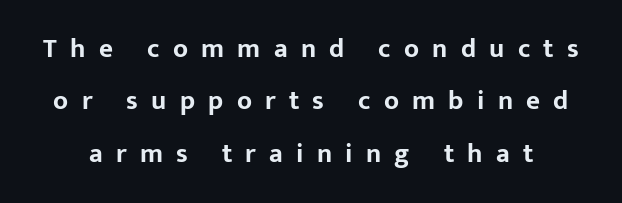
{"italic": "no", "bold": "yes", "underline": "no", "line_spacing": "loose", "line_spacing_ratio": 1.94, "letter_spacing": "wide", "letter_spacing_em": 0.49, "glyph_px": 27}
